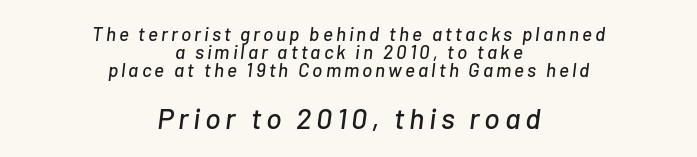
The image shows 29 px text type, italic (leaning right); set centered, tight line spacing (0.96x), not underlined; the second (bottom) block is 1.53x larger; low stroke contrast and a medium x-height.
